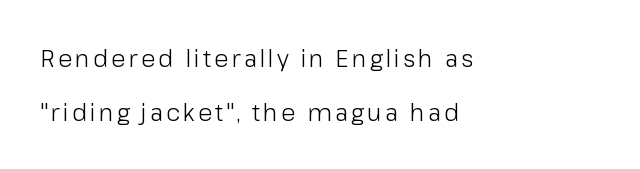
{"italic": "no", "bold": "no", "underline": "no", "align": "left", "line_spacing": "loose", "line_spacing_ratio": 2.25, "glyph_px": 24}
